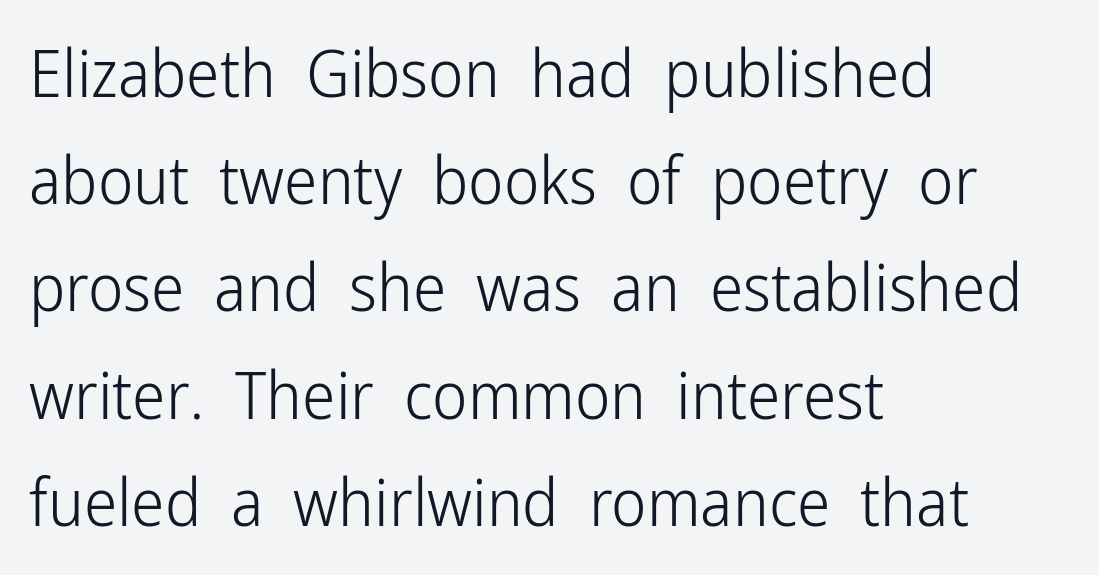
Q: Is the text bold? A: No.
Q: Is the text italic (slanted)? A: No, it is upright.
Q: Is the typeface a serif or a sans-serif typeface? A: Sans-serif.
Q: Is the text underlined? A: No.
Q: How is the paragraph aligned? A: Left-aligned.
Q: Is the spacing between letters normal or unusually wide? A: Normal.
Q: Is the spacing between lines tight, normal or loose? A: Normal.
Q: Width (condensed, normal, or wide)? A: Condensed.
Q: Stroke contrast? A: Low.
Q: x-height? A: Medium.
Q: Monospaced? A: No.
